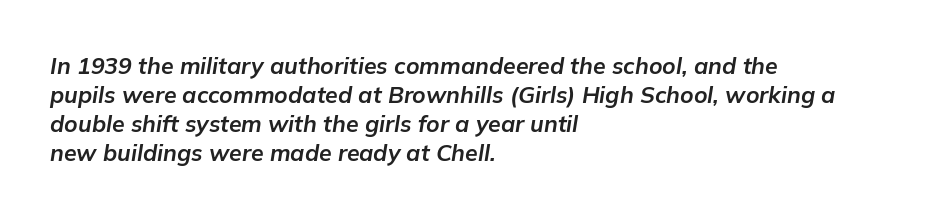
Heavy, bold letterforms. Whoever set this chose a conventional vertical rhythm. All the whitespace from short lines collects on the right. The glyphs look as if they've been sheared to an angle. Each word holds together tightly as a unit, with standard inter-letter gaps.
